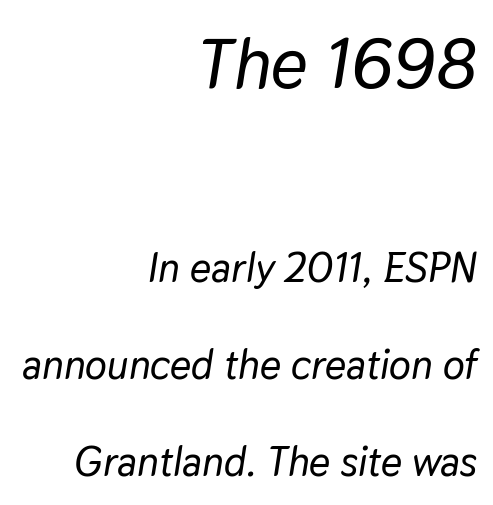
{"italic": "yes", "lean": "right", "slant_degrees": 9, "width": "normal", "stroke_contrast": "low", "x_height": "medium", "monospaced": "no", "underline": "no", "align": "right", "line_spacing": "loose", "line_spacing_ratio": 2.36, "letter_spacing": "normal", "letter_spacing_em": 0.0, "larger_block": "first", "size_ratio": 1.73, "glyph_px": 71}
